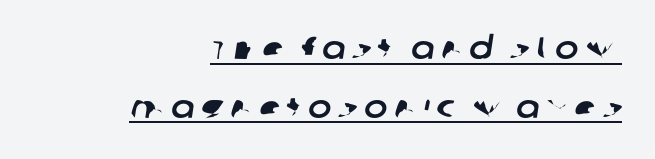
The image shows 31 px sans-serif type; set right-aligned, line spacing 1.89x, unusually wide letter spacing (+0.22 em), underlined; low stroke contrast and a large x-height.
